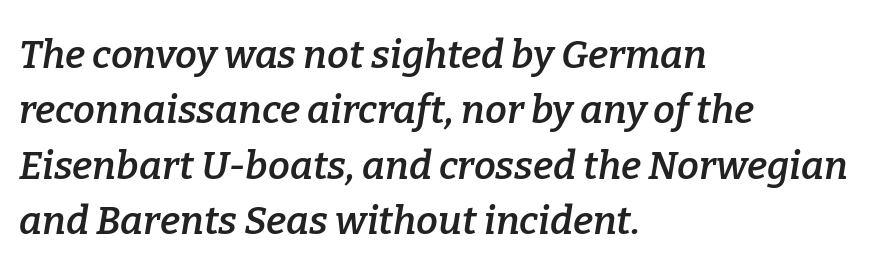
The image shows 39 px semibold serif type, italic (leaning right); set left-aligned, normal line spacing (1.42x), normal letter spacing, not underlined; low stroke contrast and a medium x-height.
